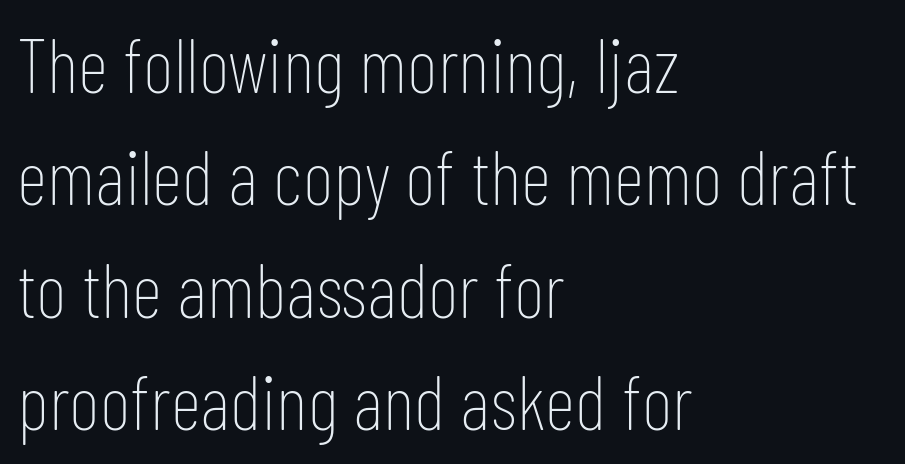
Q: Is the text bold? A: No.
Q: Is the text italic (slanted)? A: No, it is upright.
Q: Is the typeface a serif or a sans-serif typeface? A: Sans-serif.
Q: Is the text underlined? A: No.
Q: How is the paragraph aligned? A: Left-aligned.
Q: Is the spacing between letters normal or unusually wide? A: Normal.
Q: Is the spacing between lines tight, normal or loose? A: Normal.
Q: Width (condensed, normal, or wide)? A: Condensed.
Q: Stroke contrast? A: Low.
Q: x-height? A: Medium.
Q: Monospaced? A: No.
